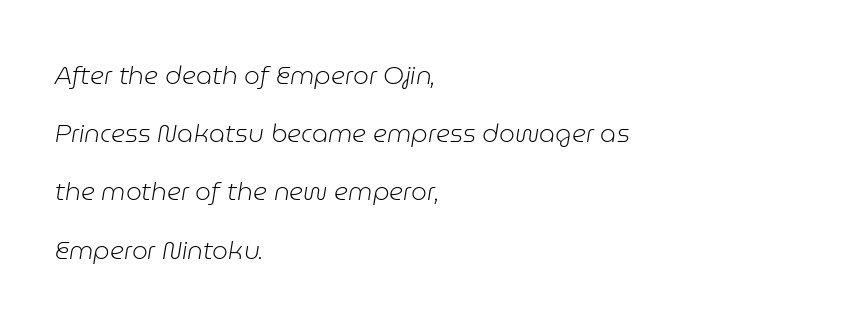
Q: Is the text bold? A: No.
Q: Is the text italic (slanted)? A: Yes, it leans right by about 9 degrees.
Q: Is the text underlined? A: No.
Q: How is the paragraph aligned? A: Left-aligned.
Q: Is the spacing between letters normal or unusually wide? A: Normal.
Q: Is the spacing between lines tight, normal or loose? A: Loose.
